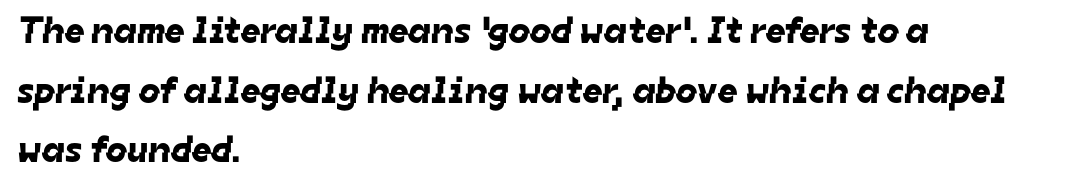
The image shows 38 px sans-serif type; set left-aligned, normal line spacing (1.57x), normal letter spacing, not underlined; low stroke contrast and a medium x-height.
